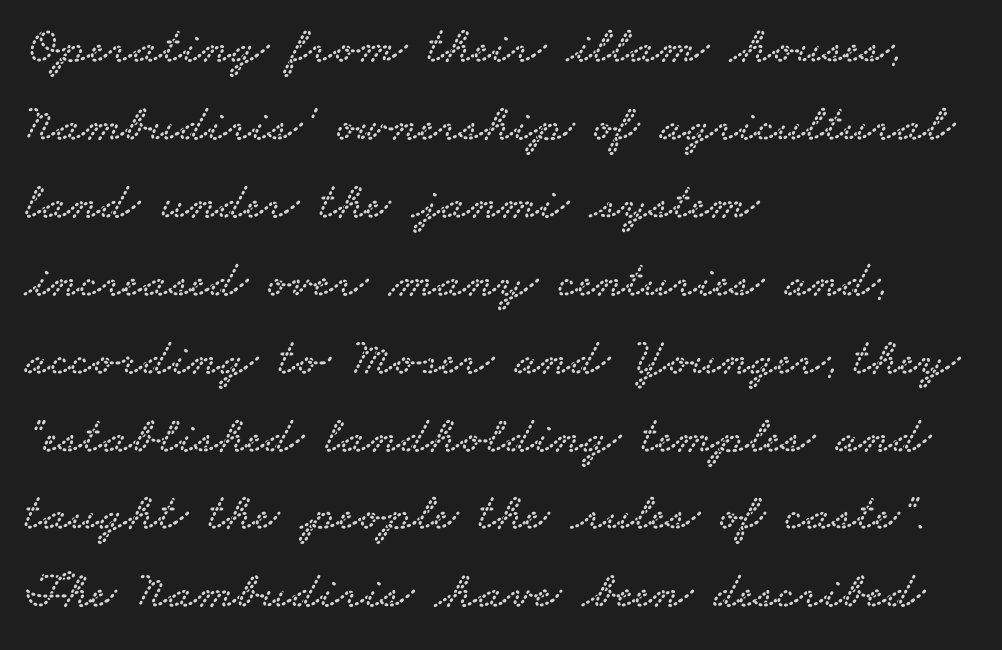
Character widths vary here, with narrow letters taking less room than wide ones. The glyphs are unaccompanied by any horizontal stroke below them. The horizontal fit of the characters is conventional and even. This rendering uses left alignment, leaving the right contour irregular. In terms of leading, this rendering sits right in the middle.
